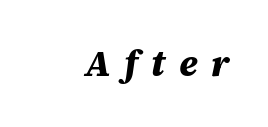
Q: Is the text bold? A: Yes.
Q: Is the text italic (slanted)? A: Yes, it leans right by about 12 degrees.
Q: Is the text underlined? A: No.
Q: Is the spacing between letters normal or unusually wide? A: Unusually wide.
Q: Width (condensed, normal, or wide)? A: Normal.
Q: Stroke contrast? A: Medium.
Q: x-height? A: Large.
Q: Monospaced? A: No.
